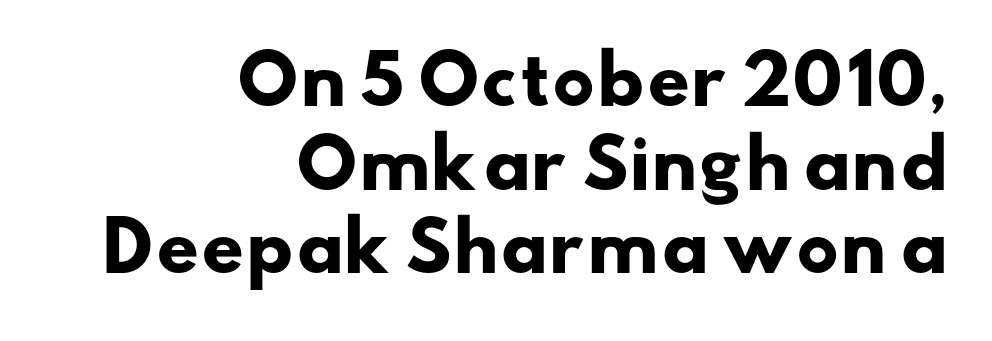
{"serif": "no", "bold": "yes", "weight": "heavy", "width": "wide", "stroke_contrast": "low", "x_height": "small", "monospaced": "no", "underline": "no", "align": "right", "line_spacing": "normal", "line_spacing_ratio": 1.25, "letter_spacing": "normal", "letter_spacing_em": 0.0, "glyph_px": 67}
